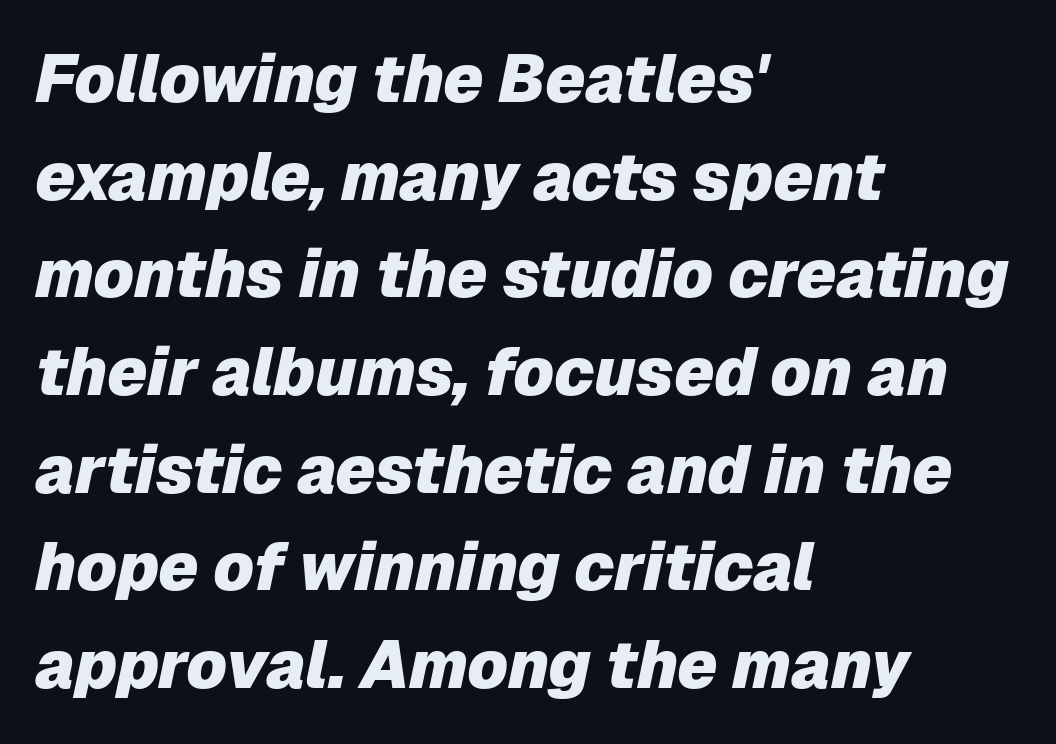
The sample has been set heavy, in full bold. The compositor pushed each line to the left boundary. Horizontal bands of white between lines are of average thickness. There is no visible air inserted between adjacent glyphs.
